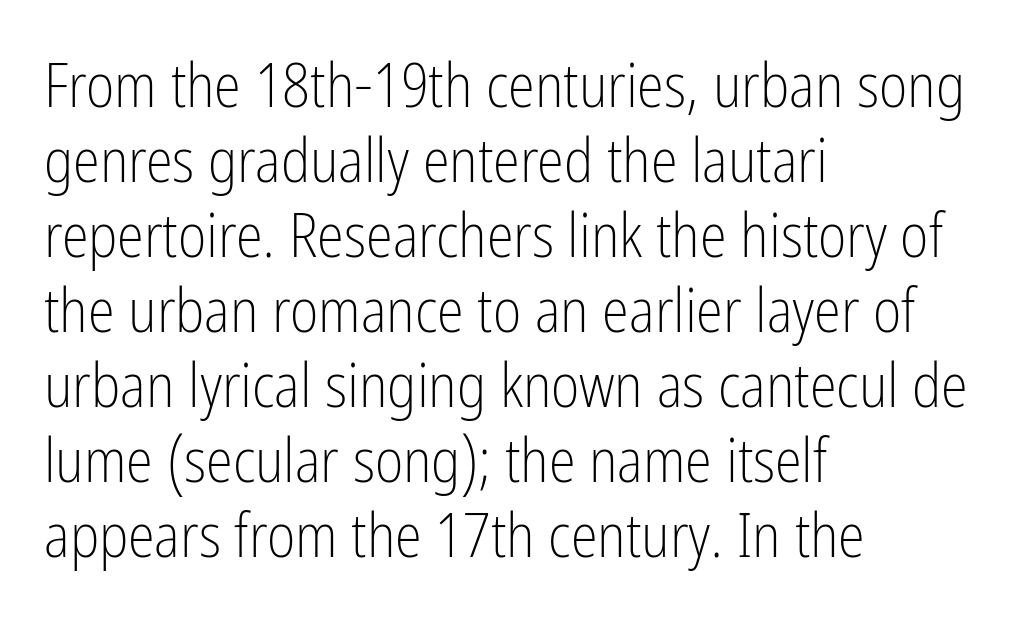
{"serif": "no", "italic": "no", "bold": "no", "weight": "light", "width": "condensed", "stroke_contrast": "low", "x_height": "medium", "monospaced": "no", "underline": "no", "align": "left", "line_spacing_ratio": 1.23, "letter_spacing": "normal", "letter_spacing_em": 0.0, "glyph_px": 61}
